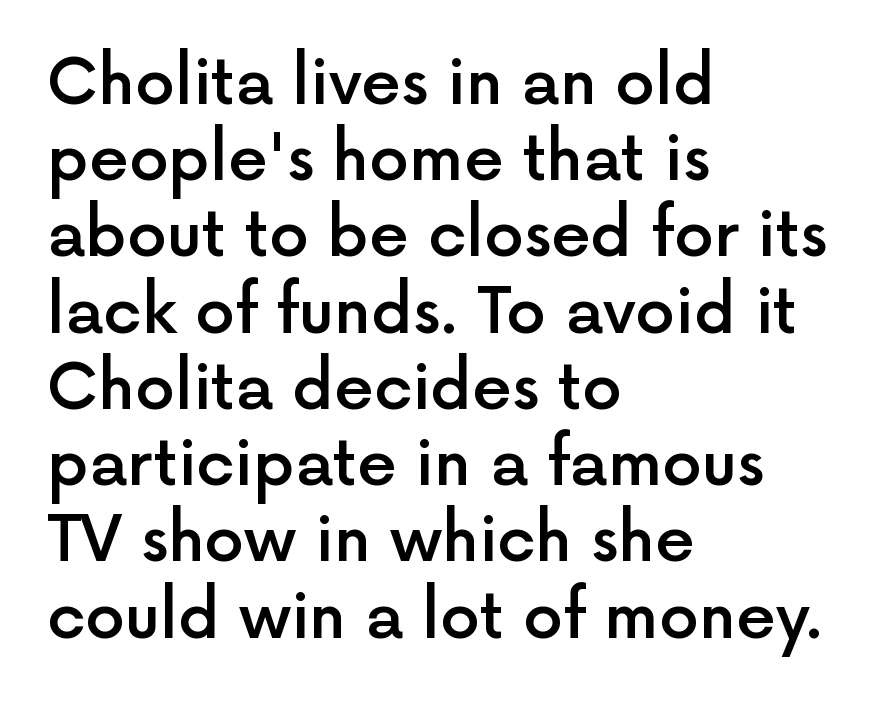
{"serif": "no", "italic": "no", "bold": "semi", "weight": "semibold", "width": "normal", "x_height": "medium", "monospaced": "no", "underline": "no", "align": "left", "line_spacing_ratio": 1.21, "letter_spacing": "normal", "letter_spacing_em": 0.0, "glyph_px": 63}
